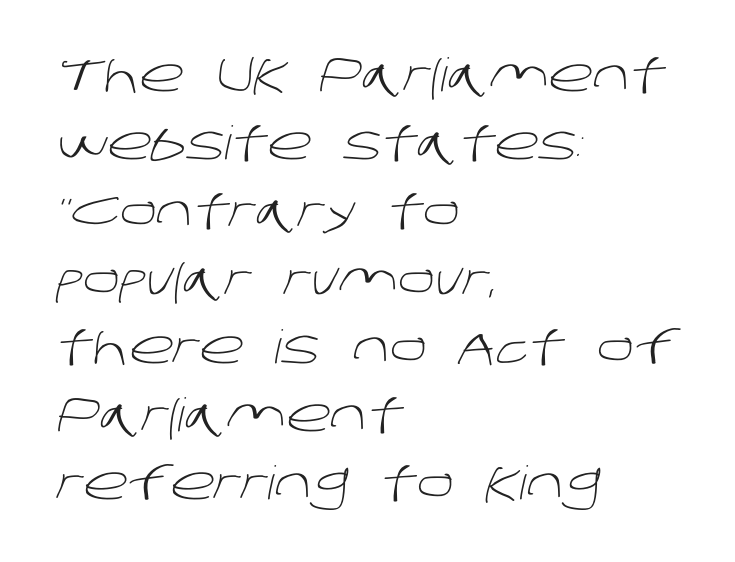
Is there much room between lines? A standard amount, neither cramped nor airy. You could not count columns in this text — the font is proportionally spaced. Letters have the restrained weight of plain body copy at most. Standard letterfit; no display-style spreading of the glyphs. The text was rendered using a sans face with plain stroke endings.
